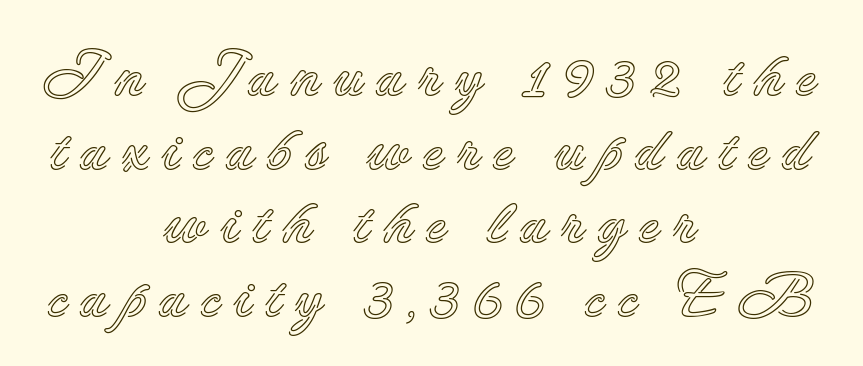
The space directly below the letters is spotless. Each line is balanced around a shared central axis. A typesetter would call this proportional, since set widths differ per character.
